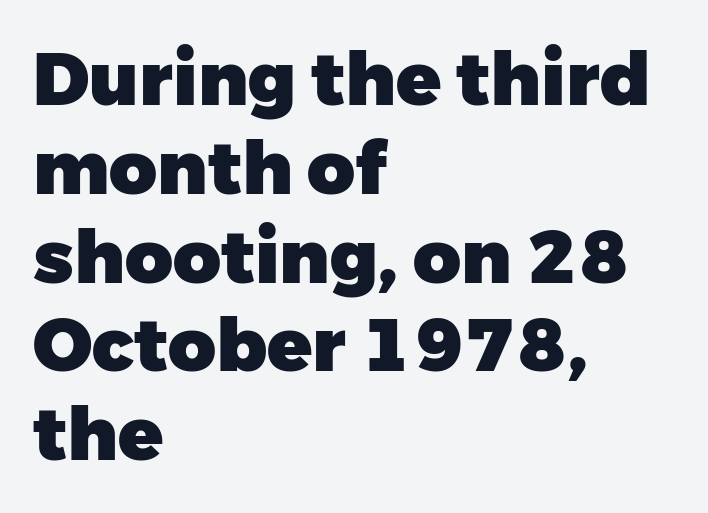
{"serif": "no", "italic": "no", "bold": "yes", "weight": "heavy", "width": "normal", "stroke_contrast": "low", "x_height": "medium", "monospaced": "no", "underline": "no", "align": "left", "line_spacing_ratio": 1.2, "letter_spacing": "normal", "letter_spacing_em": 0.0, "glyph_px": 74}
